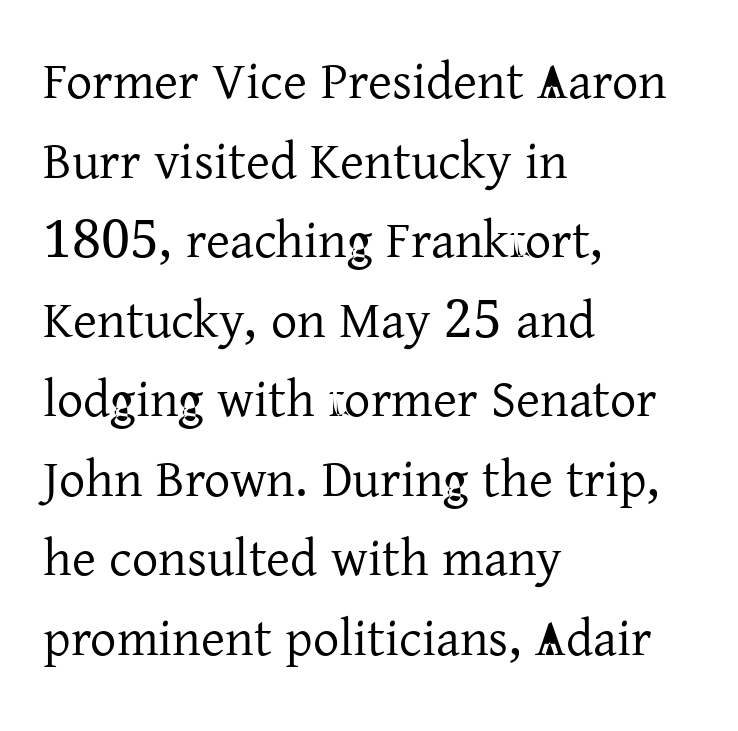
Note the varied advance widths — an 'i' is clearly narrower than an 'm'. Designer's note — italics off, roman on. Glyph-to-glyph distance matches everyday printed text. Stroke thickness stays within the range of a standard reading face or lighter. Typeset ragged right — the left edge is the straight one. The passage shown is typeset with a serif family.
